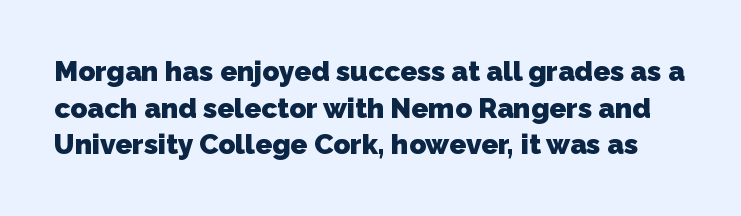
Do the characters align in a grid? No, the font is proportional. Descenders hang freely into open space. Students, note that the glyphs here touch the page at normal intervals. The block of text has a typical density, with ordinary space between rows. Font category for this specimen: sans-serif.
